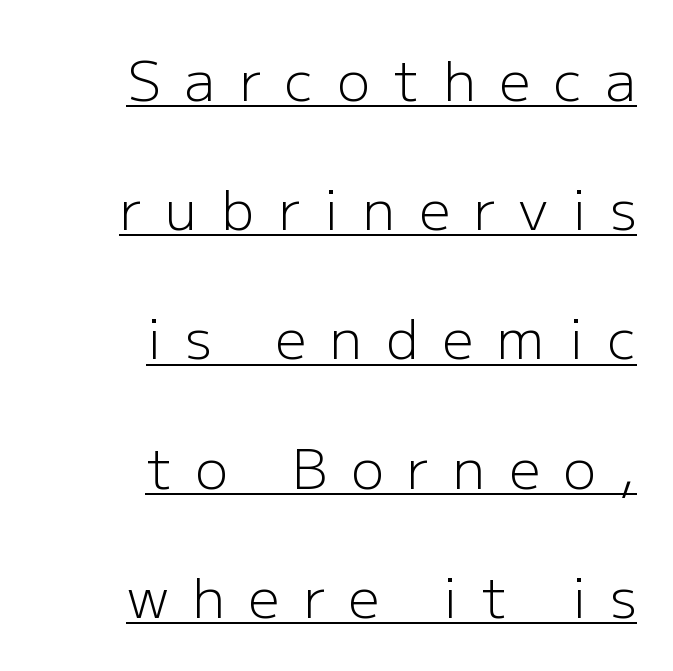
Q: Is the text bold? A: No.
Q: Is the text italic (slanted)? A: No, it is upright.
Q: Is the typeface a serif or a sans-serif typeface? A: Sans-serif.
Q: Is the text underlined? A: Yes.
Q: How is the paragraph aligned? A: Right-aligned.
Q: Is the spacing between letters normal or unusually wide? A: Unusually wide.
Q: Is the spacing between lines tight, normal or loose? A: Loose.
Q: Width (condensed, normal, or wide)? A: Normal.
Q: Stroke contrast? A: Low.
Q: x-height? A: Medium.
Q: Monospaced? A: No.
